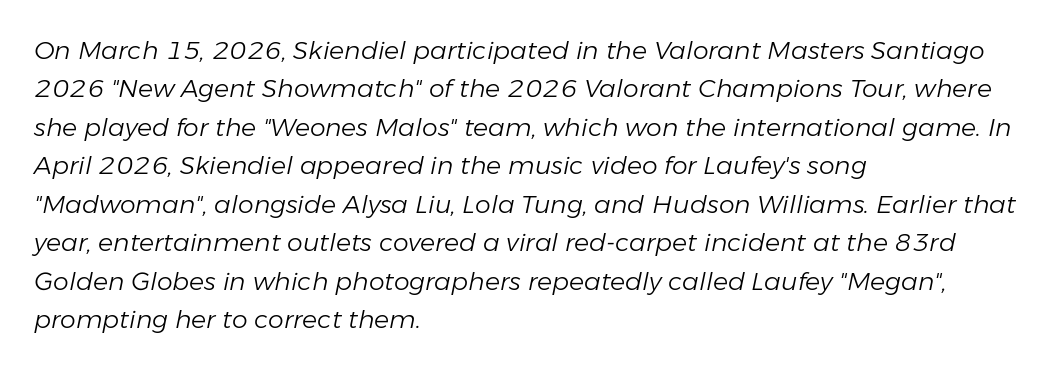
Q: Is the text bold? A: No.
Q: Is the text italic (slanted)? A: Yes, it leans right by about 11 degrees.
Q: Is the text underlined? A: No.
Q: How is the paragraph aligned? A: Left-aligned.
Q: Is the spacing between letters normal or unusually wide? A: Normal.
Q: Is the spacing between lines tight, normal or loose? A: Normal.
